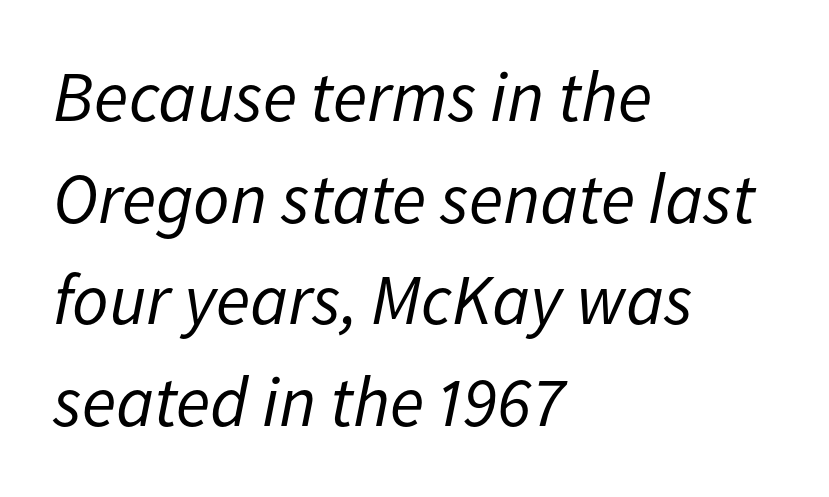
{"italic": "yes", "lean": "right", "slant_degrees": 11, "bold": "no", "weight": "regular", "width": "normal", "stroke_contrast": "low", "x_height": "medium", "monospaced": "no", "underline": "no", "align": "left", "line_spacing": "normal", "line_spacing_ratio": 1.43, "letter_spacing": "normal", "letter_spacing_em": 0.0, "glyph_px": 71}
